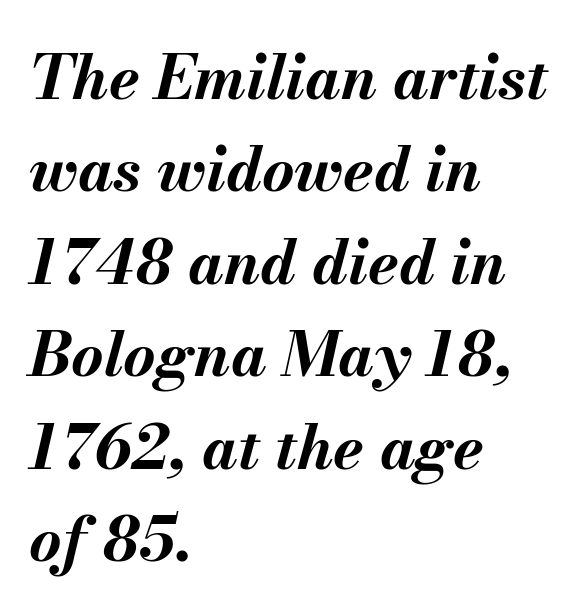
Caption: bold face, heavy strokes. These lines are rendered in a variable-pitch font. The text block is weighted toward the left margin, trailing off unevenly rightward. The line-height multiplier appears to be the usual default. The passage shown leans; its letterforms are oblique. The passage shown is not underscored anywhere.
